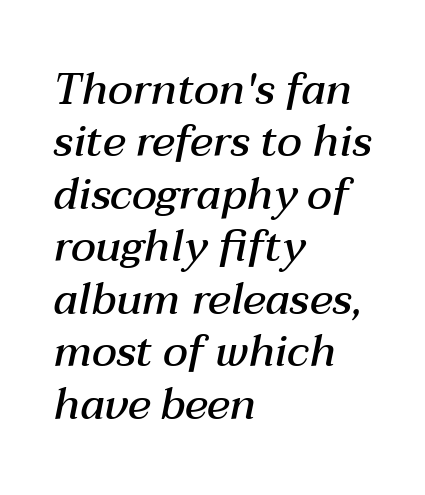
Each glyph is drawn with semibold strokes, heavier than normal yet not fully bold. Check under the words: just untouched page. Standard letterfit; no display-style spreading of the glyphs. Do the characters align in a grid? No, the font is proportional. The text carries the slant typical of an italic or oblique font. Every row of glyphs begins at an identical x-position on the left.
